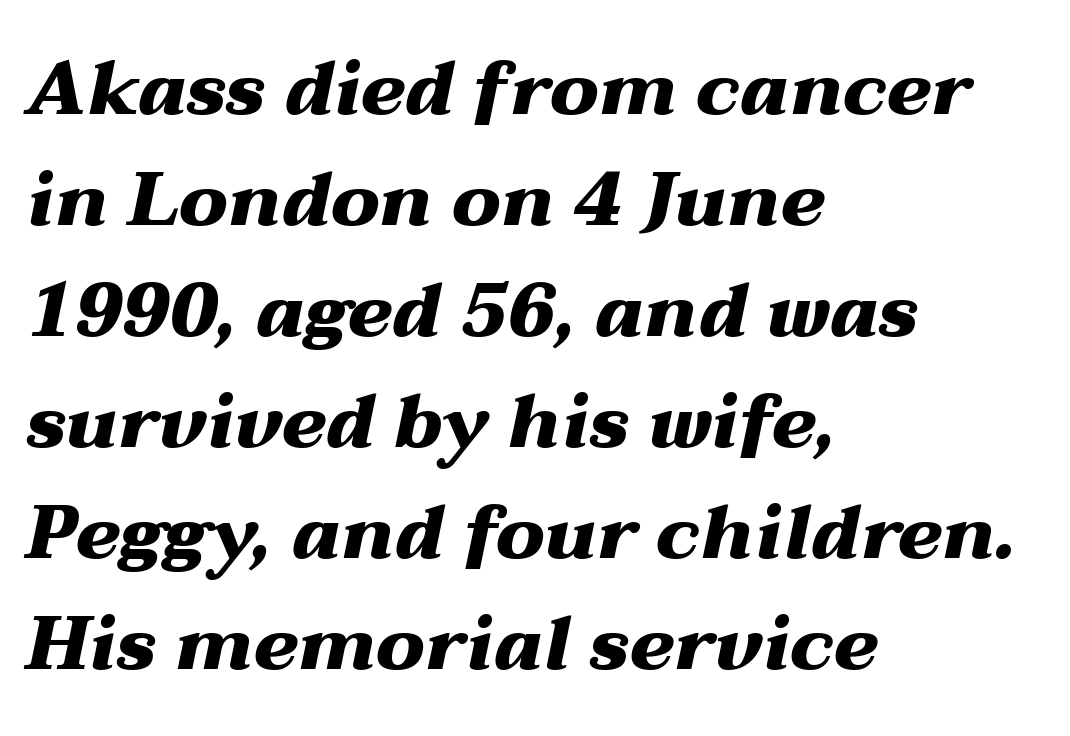
The image shows 75 px heavy, wide type, italic (leaning right); set left-aligned, normal line spacing (1.48x), normal letter spacing, not underlined; medium stroke contrast and a medium x-height.
